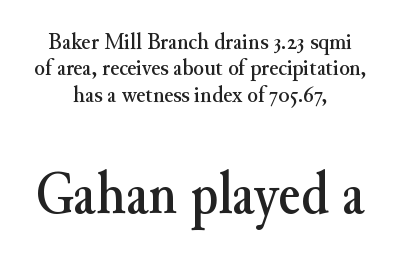
Q: Is the text italic (slanted)? A: No, it is upright.
Q: Is the typeface a serif or a sans-serif typeface? A: Serif.
Q: Is the text underlined? A: No.
Q: How is the paragraph aligned? A: Centered.
Q: Is the spacing between letters normal or unusually wide? A: Normal.
Q: Is the spacing between lines tight, normal or loose? A: Tight.
Q: Which block of text is set in a larger size, the first (top) or the second (bottom)? A: The second (bottom) one.
Q: Width (condensed, normal, or wide)? A: Normal.
Q: Stroke contrast? A: Medium.
Q: x-height? A: Small.
Q: Monospaced? A: No.
